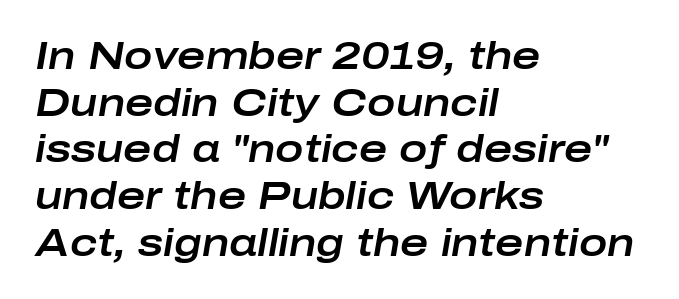
{"italic": "yes", "lean": "right", "slant_degrees": 10, "width": "wide", "stroke_contrast": "low", "x_height": "medium", "monospaced": "no", "underline": "no", "align": "left", "line_spacing_ratio": 1.23, "letter_spacing": "normal", "letter_spacing_em": 0.0, "glyph_px": 38}
